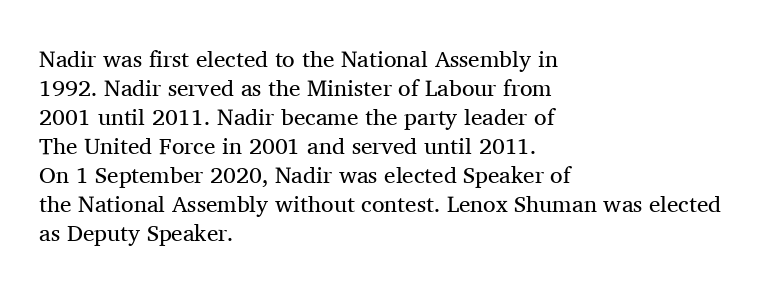
A typesetter would call this zero additional tracking. If you drew a line through each stem, it would be perfectly vertical. This block has exactly the height ordinary leading produces. Teacher's note: observe the even left margin — that is flush-left alignment. The area under the type is left untouched. This is not heavy type; no bold has been used.
